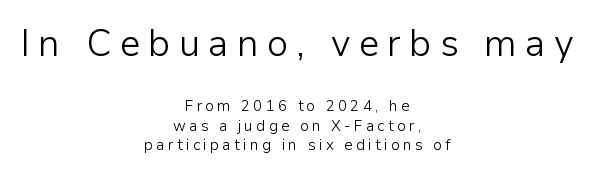
The image shows 37 px light sans-serif type, upright; set centered, normal line spacing (1.29x), unusually wide letter spacing (+0.22 em), not underlined; the first (top) block is 2.47x larger; low stroke contrast and a medium x-height.
